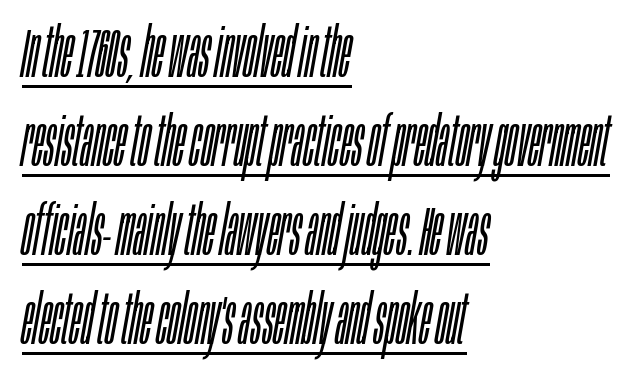
{"italic": "yes", "lean": "right", "slant_degrees": 10, "bold": "no", "weight": "light", "width": "condensed", "stroke_contrast": "low", "x_height": "large", "monospaced": "no", "underline": "yes", "align": "left", "line_spacing": "normal", "line_spacing_ratio": 1.29, "letter_spacing": "normal", "letter_spacing_em": 0.0, "glyph_px": 69}
